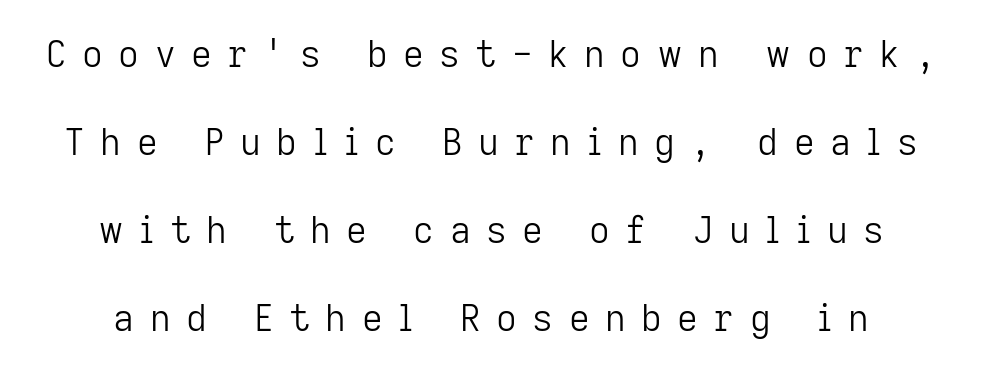
Examine the stroke ends and you'll find no serifs. Summary of weight: not heavy and not bold. What stands out about the letter spacing? Its width — letters are far apart. Spacing verdict: proportional, widths tailored to each character. Unlike italic type, these characters show no tilt at all.
